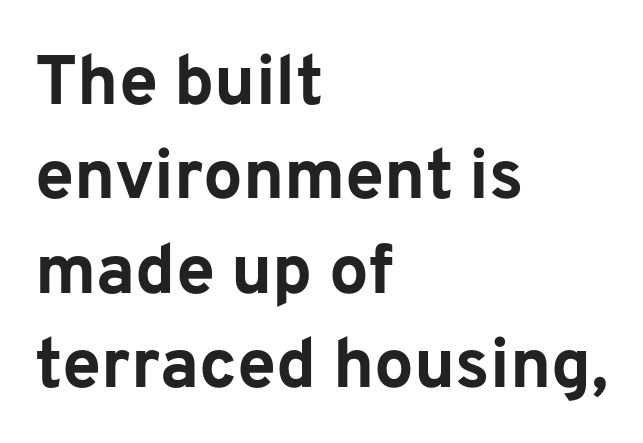
Q: Is the text bold? A: Yes.
Q: Is the text italic (slanted)? A: No, it is upright.
Q: Is the typeface a serif or a sans-serif typeface? A: Sans-serif.
Q: Is the text underlined? A: No.
Q: How is the paragraph aligned? A: Left-aligned.
Q: Is the spacing between letters normal or unusually wide? A: Normal.
Q: Is the spacing between lines tight, normal or loose? A: Normal.
Q: Width (condensed, normal, or wide)? A: Normal.
Q: Stroke contrast? A: Low.
Q: x-height? A: Medium.
Q: Monospaced? A: No.
